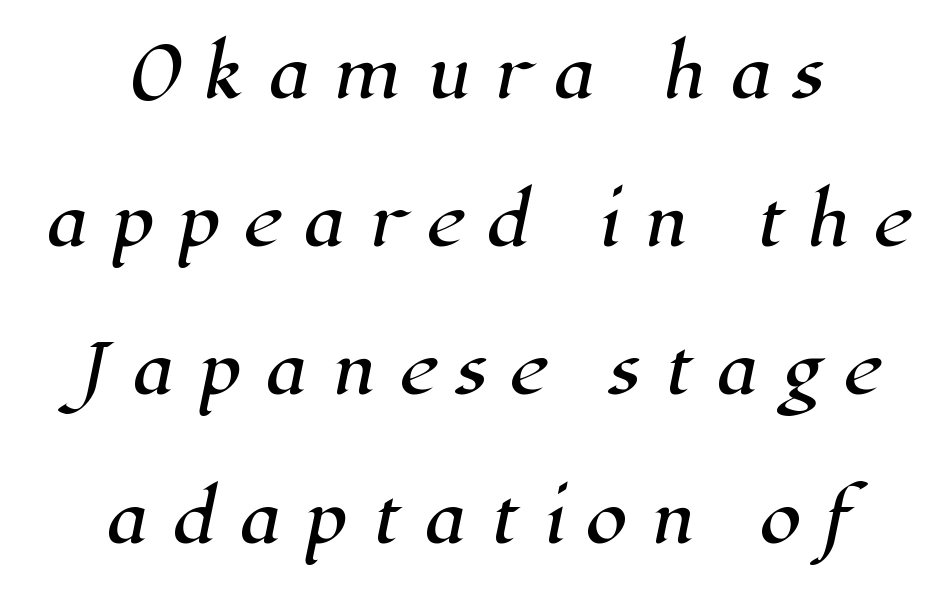
The image shows 68 px serif type; set centered, loose line spacing (2.18x), unusually wide letter spacing (+0.31 em), not underlined; high stroke contrast and a medium x-height.
